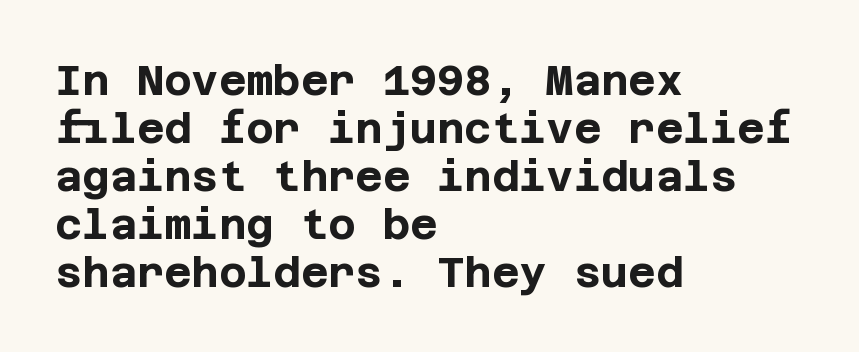
The image shows 42 px bold sans-serif type, upright; set left-aligned, tight line spacing (1.14x), normal letter spacing, not underlined; low stroke contrast and a large x-height.
